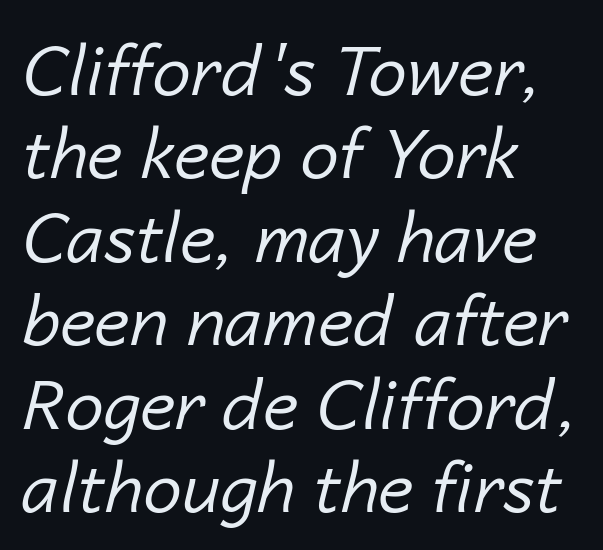
Q: Is the text bold? A: No.
Q: Is the text italic (slanted)? A: Yes, it leans right by about 14 degrees.
Q: Is the text underlined? A: No.
Q: How is the paragraph aligned? A: Left-aligned.
Q: Is the spacing between letters normal or unusually wide? A: Normal.
Q: Width (condensed, normal, or wide)? A: Normal.
Q: Stroke contrast? A: Low.
Q: x-height? A: Medium.
Q: Monospaced? A: No.
